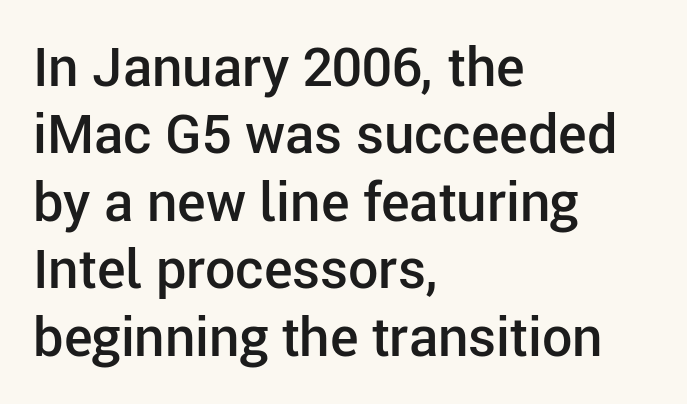
The image shows 54 px semibold sans-serif type, upright; set left-aligned, normal line spacing (1.25x), normal letter spacing, not underlined; low stroke contrast and a medium x-height.
